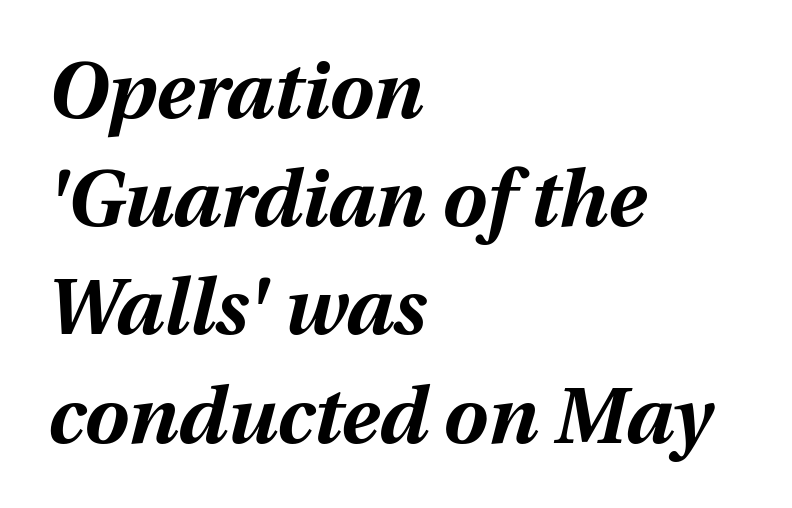
The image shows 79 px bold type, italic (leaning right); set left-aligned, normal line spacing (1.37x), normal letter spacing, not underlined; medium stroke contrast and a medium x-height.
